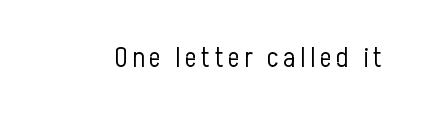
This is the regular roman posture of the typeface. Type without underlining. Caption: face not bold, strokes unweighted. Spacing verdict: proportional, widths tailored to each character. The glyphs in this specimen are sans serif.
